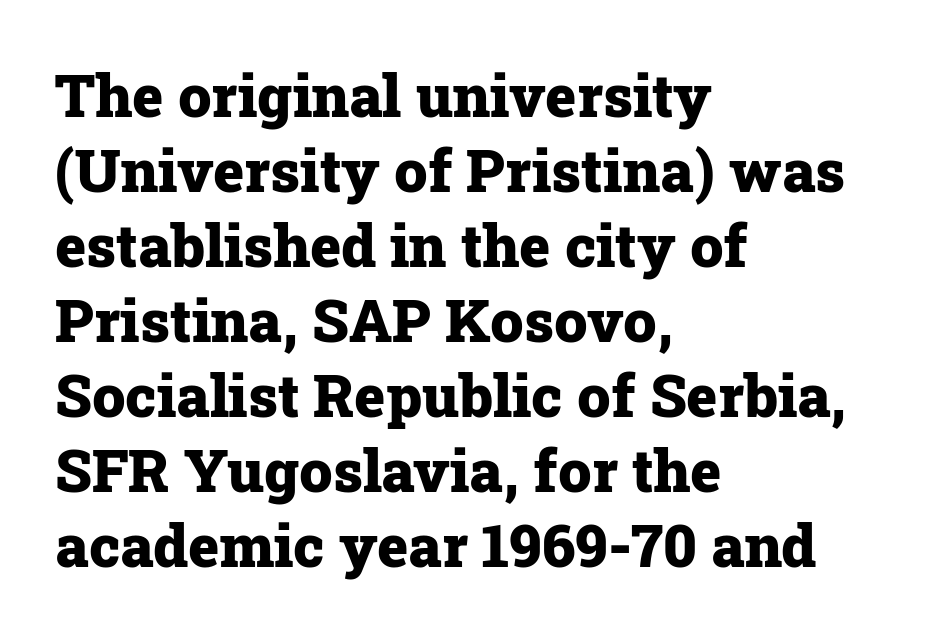
Q: Is the text bold? A: Yes.
Q: Is the text italic (slanted)? A: No, it is upright.
Q: Is the typeface a serif or a sans-serif typeface? A: Serif.
Q: Is the text underlined? A: No.
Q: How is the paragraph aligned? A: Left-aligned.
Q: Is the spacing between letters normal or unusually wide? A: Normal.
Q: Is the spacing between lines tight, normal or loose? A: Normal.
Q: Width (condensed, normal, or wide)? A: Normal.
Q: Stroke contrast? A: Low.
Q: x-height? A: Medium.
Q: Monospaced? A: No.
